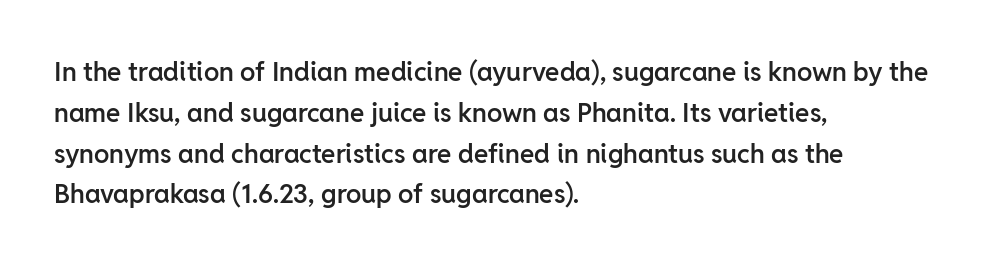
{"italic": "no", "bold": "semi", "underline": "no", "align": "left", "line_spacing": "normal", "line_spacing_ratio": 1.57, "letter_spacing": "normal", "letter_spacing_em": 0.0, "glyph_px": 26}
